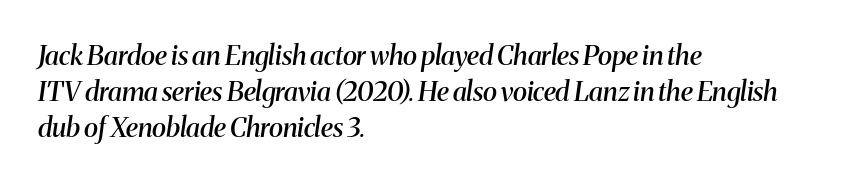
{"italic": "yes", "lean": "right", "slant_degrees": 8, "bold": "semi", "underline": "no", "align": "left", "line_spacing": "normal", "line_spacing_ratio": 1.33, "letter_spacing": "normal", "letter_spacing_em": 0.0, "glyph_px": 27}
